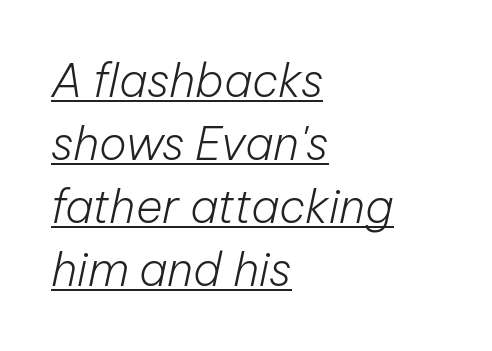
Every character sits at an angle, as italics do. The typesetter chose a ragged-right arrangement here. Note the varied advance widths — an 'i' is clearly narrower than an 'm'. Each word holds together tightly as a unit, with standard inter-letter gaps.
